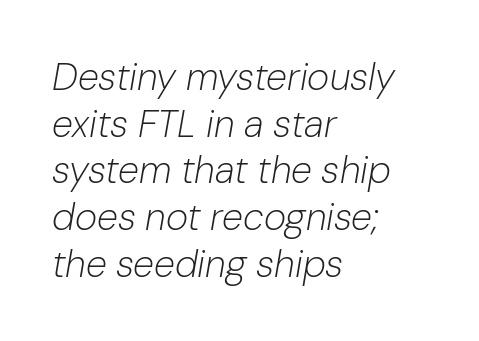
{"italic": "yes", "lean": "right", "slant_degrees": 10, "bold": "no", "weight": "light", "width": "normal", "stroke_contrast": "low", "x_height": "medium", "monospaced": "no", "underline": "no", "align": "left", "line_spacing_ratio": 1.23, "letter_spacing": "normal", "letter_spacing_em": 0.0, "glyph_px": 38}
